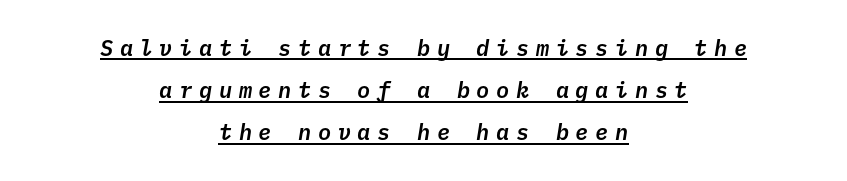
The image shows 22 px text type, italic (leaning right); set centered, loose line spacing (1.92x), unusually wide letter spacing (+0.3 em), underlined.
